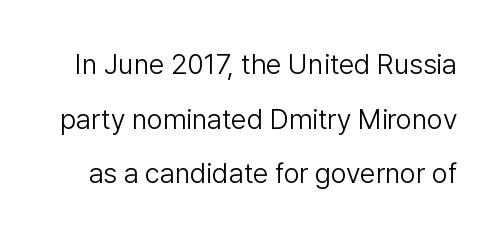
This is roman type, the default non-slanted kind. Tracking value appears to be zero — textbook default spacing. No feet cap the strokes, marking this as sans-serif type. Letters have the restrained weight of plain body copy at most. A bare baseline throughout the passage.
